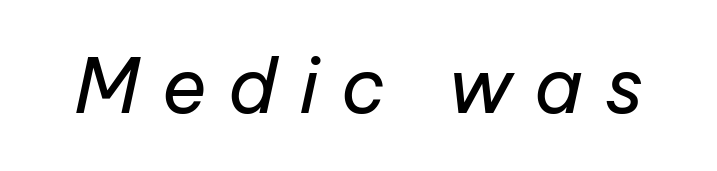
Is this a heavy cut? Hardly; it is regular or lighter. Tall strokes in this sample are angled rather than plumb. A typesetter would call this proportional, since set widths differ per character. No word sits above an underline.
